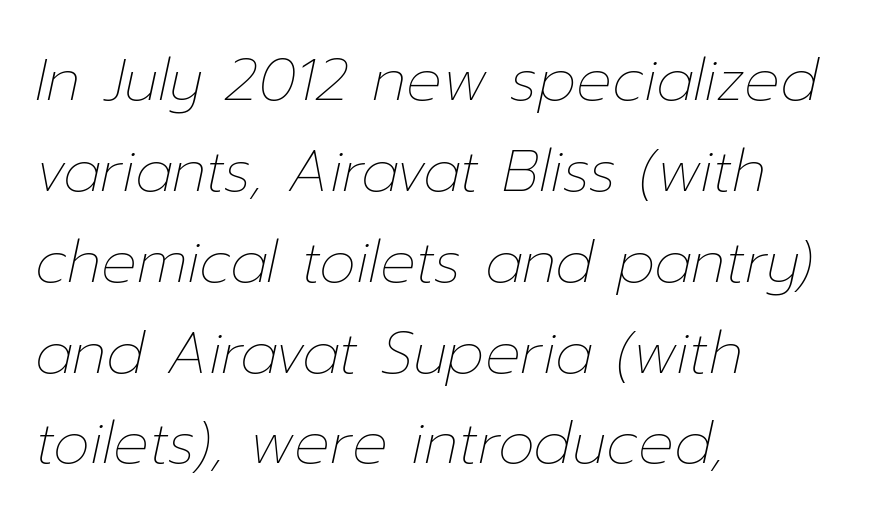
Q: Is the text bold? A: No.
Q: Is the text italic (slanted)? A: Yes, it leans right by about 12 degrees.
Q: Is the text underlined? A: No.
Q: How is the paragraph aligned? A: Left-aligned.
Q: Is the spacing between letters normal or unusually wide? A: Normal.
Q: Is the spacing between lines tight, normal or loose? A: Normal.
Q: Width (condensed, normal, or wide)? A: Normal.
Q: Stroke contrast? A: Low.
Q: x-height? A: Medium.
Q: Monospaced? A: No.
